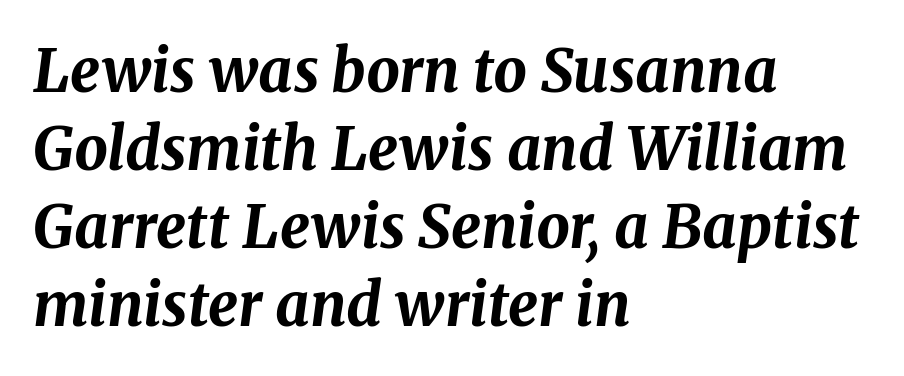
Q: Is the text bold? A: Yes.
Q: Is the text italic (slanted)? A: Yes, it leans right by about 8 degrees.
Q: Is the text underlined? A: No.
Q: How is the paragraph aligned? A: Left-aligned.
Q: Is the spacing between letters normal or unusually wide? A: Normal.
Q: Is the spacing between lines tight, normal or loose? A: Normal.
Q: Width (condensed, normal, or wide)? A: Normal.
Q: Stroke contrast? A: Medium.
Q: x-height? A: Medium.
Q: Monospaced? A: No.
